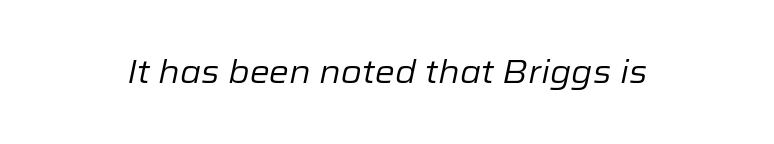
The image shows 32 px regular-weight type, italic (leaning right); set normal letter spacing, not underlined; low stroke contrast and a medium x-height.
